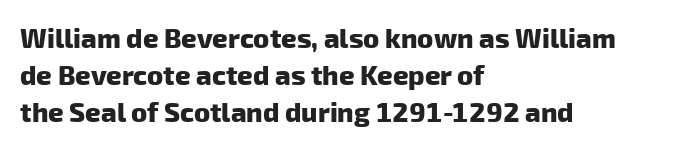
The image shows 27 px bold type; set left-aligned, normal line spacing (1.37x), normal letter spacing, not underlined.
